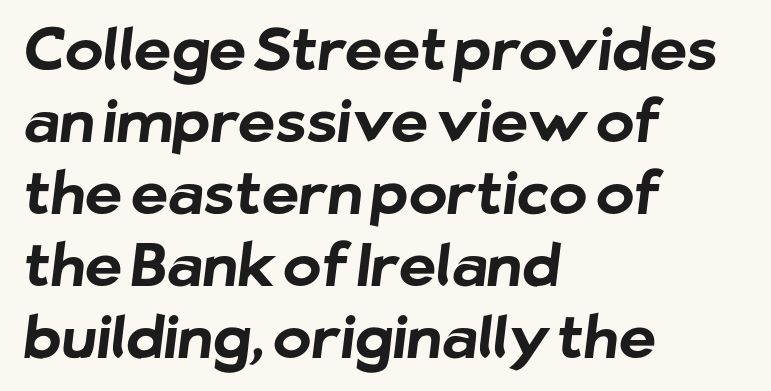
Q: Is the text bold? A: Yes.
Q: Is the typeface a serif or a sans-serif typeface? A: Sans-serif.
Q: Is the text underlined? A: No.
Q: How is the paragraph aligned? A: Left-aligned.
Q: Is the spacing between letters normal or unusually wide? A: Normal.
Q: Width (condensed, normal, or wide)? A: Normal.
Q: Stroke contrast? A: Low.
Q: x-height? A: Medium.
Q: Monospaced? A: No.
